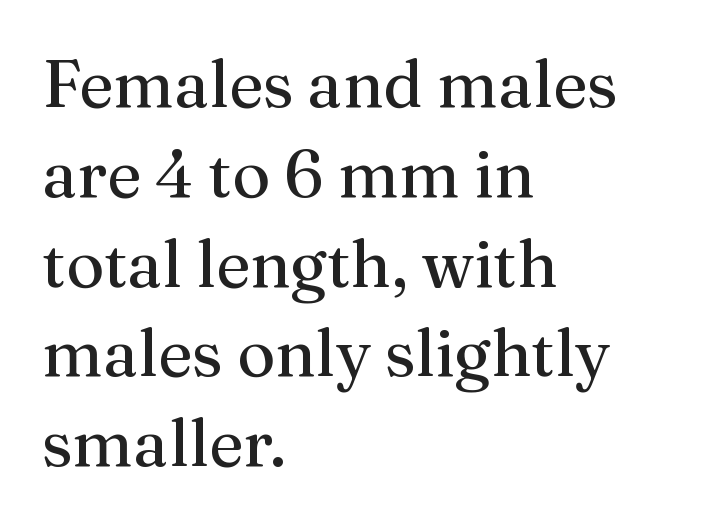
Q: Is the text bold? A: No.
Q: Is the text italic (slanted)? A: No, it is upright.
Q: Is the typeface a serif or a sans-serif typeface? A: Serif.
Q: Is the text underlined? A: No.
Q: How is the paragraph aligned? A: Left-aligned.
Q: Is the spacing between letters normal or unusually wide? A: Normal.
Q: Is the spacing between lines tight, normal or loose? A: Normal.
Q: Width (condensed, normal, or wide)? A: Normal.
Q: Stroke contrast? A: Medium.
Q: x-height? A: Medium.
Q: Monospaced? A: No.
